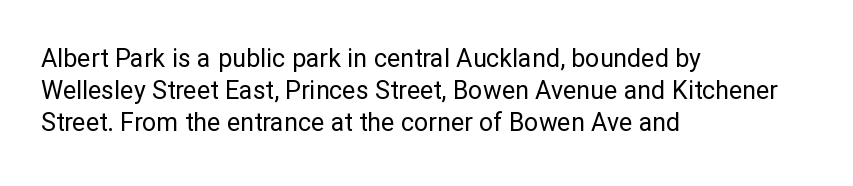
{"italic": "no", "bold": "no", "underline": "no", "align": "left", "line_spacing": "normal", "line_spacing_ratio": 1.28, "letter_spacing": "normal", "letter_spacing_em": 0.0, "glyph_px": 25}
